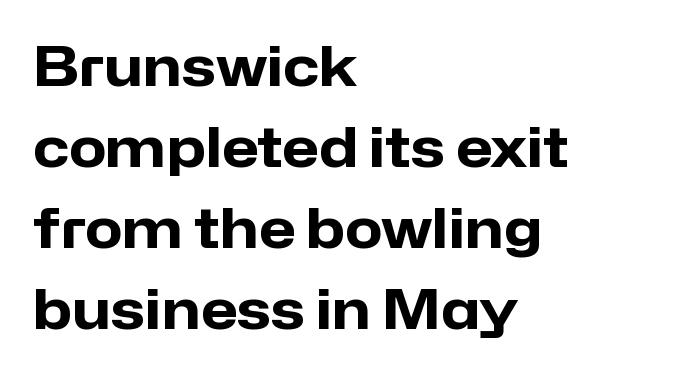
The image shows 54 px heavy sans-serif type, upright; set left-aligned, normal line spacing (1.5x), normal letter spacing, not underlined; low stroke contrast and a medium x-height.
